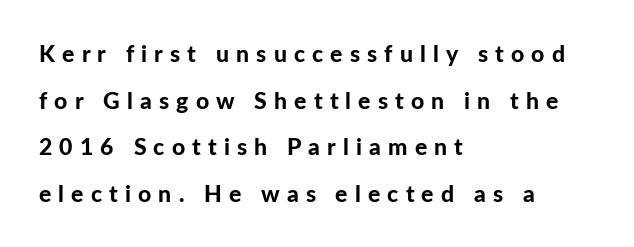
The text block is weighted toward the left margin, trailing off unevenly rightward. The horizontal fit of the characters is loose and conspicuously gappy. Just letters on the line, the space beneath them empty. Successive baselines arrive slowly, with a big drop between each. Plenty of ink on the page — the face is bold.
